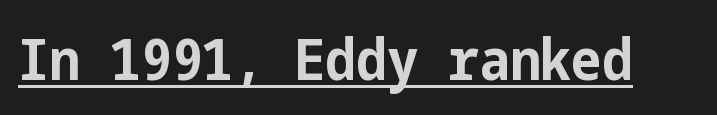
The image shows 58 px bold, condensed sans-serif type, upright; set normal letter spacing, underlined; low stroke contrast and a medium x-height.
